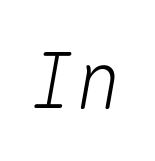
The image shows 77 px text type, italic (leaning right), monospaced; set normal letter spacing, not underlined; medium stroke contrast and a medium x-height.
